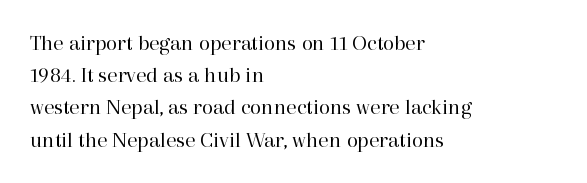
The image shows 23 px text type, upright; set left-aligned, normal line spacing (1.4x), normal letter spacing, not underlined.
